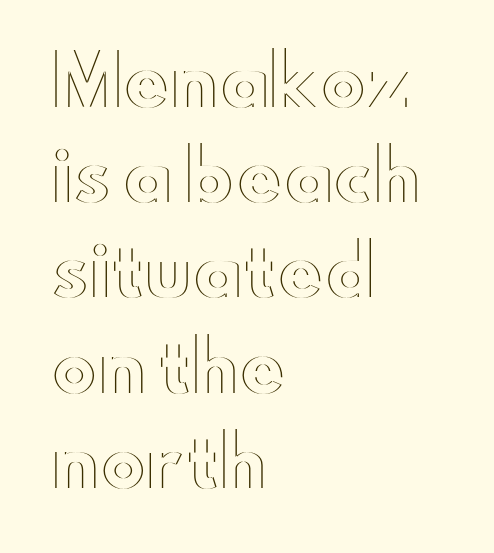
Q: Is the text italic (slanted)? A: No, it is upright.
Q: Is the text underlined? A: No.
Q: How is the paragraph aligned? A: Left-aligned.
Q: Is the spacing between letters normal or unusually wide? A: Normal.
Q: Is the spacing between lines tight, normal or loose? A: Normal.
Q: Width (condensed, normal, or wide)? A: Wide.
Q: x-height? A: Small.
Q: Monospaced? A: No.
